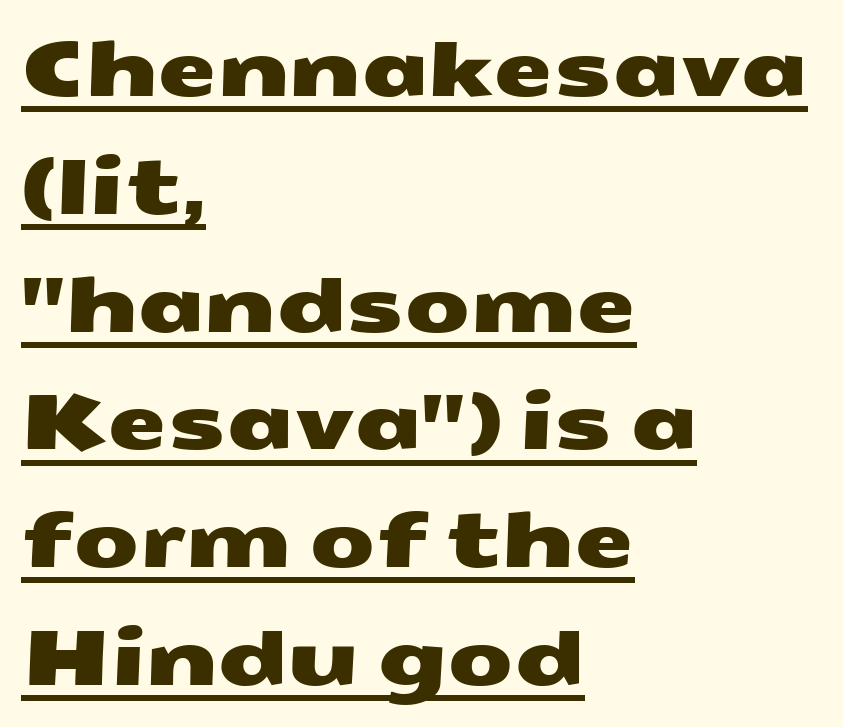
Q: Is the typeface a serif or a sans-serif typeface? A: Sans-serif.
Q: Is the text underlined? A: Yes.
Q: How is the paragraph aligned? A: Left-aligned.
Q: Is the spacing between letters normal or unusually wide? A: Normal.
Q: Is the spacing between lines tight, normal or loose? A: Normal.
Q: Width (condensed, normal, or wide)? A: Wide.
Q: Stroke contrast? A: Medium.
Q: x-height? A: Medium.
Q: Monospaced? A: No.
